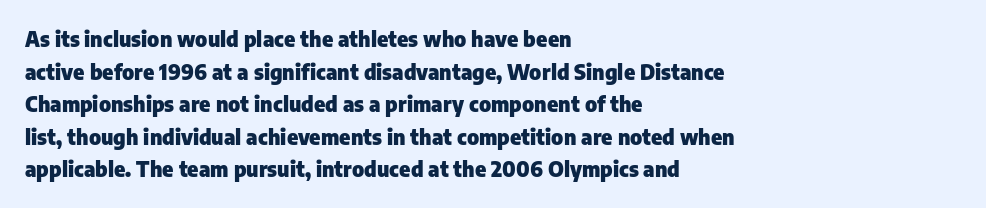
The image shows 21 px bold type, upright; set left-aligned, normal line spacing (1.55x), normal letter spacing, not underlined.
